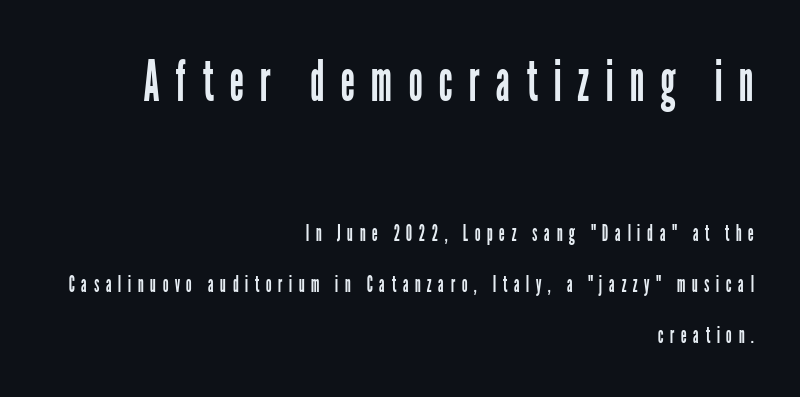
The typesetting does not lean heavy: it is not bold. Does the type have serifs? No, each stem ends abruptly. Substantial extra tracking has been applied to these lines. A typesetter would call this proportional, since set widths differ per character. Each line ends at the same right margin while the left side varies. Ascenders rise straight up at ninety degrees.
